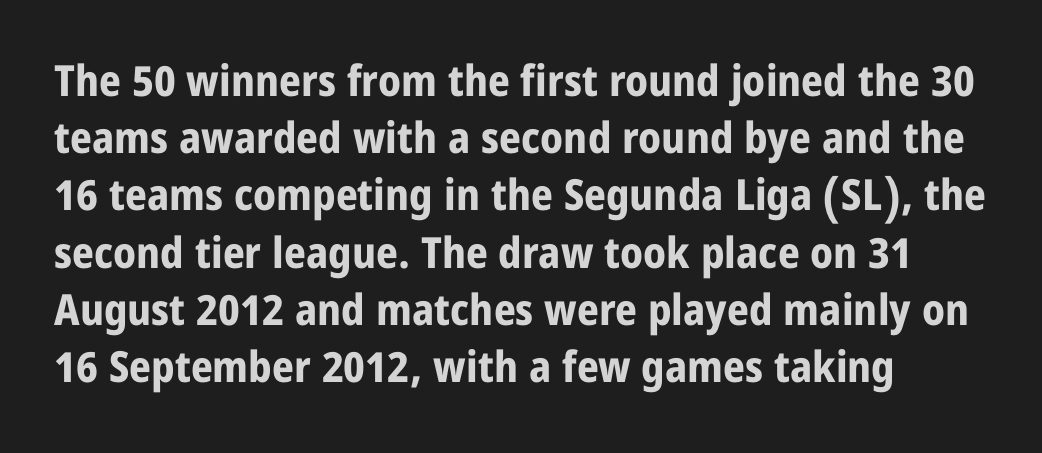
The image shows 43 px bold, condensed sans-serif type, upright; set normal line spacing (1.33x), normal letter spacing, not underlined; low stroke contrast and a large x-height.
